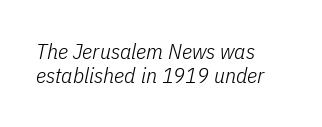
{"italic": "yes", "lean": "right", "slant_degrees": 11, "bold": "no", "underline": "no", "align": "left", "line_spacing": "tight", "line_spacing_ratio": 1.11, "letter_spacing": "normal", "letter_spacing_em": 0.0, "glyph_px": 22}
